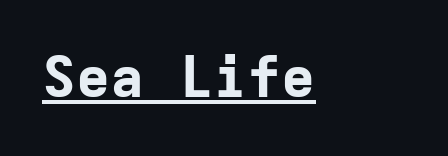
{"serif": "no", "italic": "no", "bold": "yes", "weight": "bold", "width": "normal", "stroke_contrast": "low", "x_height": "medium", "monospaced": "yes", "underline": "yes", "letter_spacing": "normal", "letter_spacing_em": 0.0, "glyph_px": 57}
